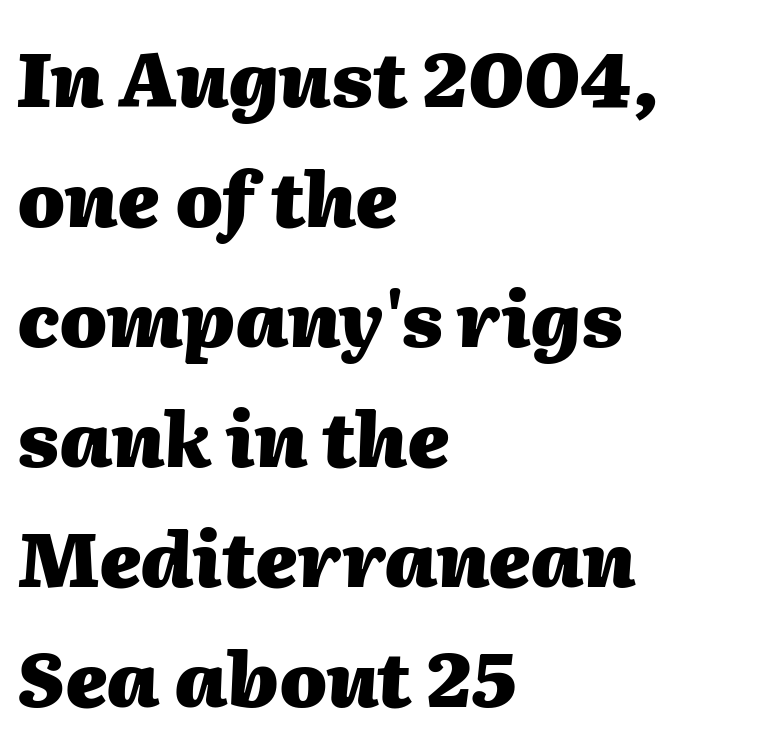
The image shows 76 px heavy type, italic (leaning right); set left-aligned, normal line spacing (1.58x), normal letter spacing, not underlined; medium stroke contrast and a medium x-height.
